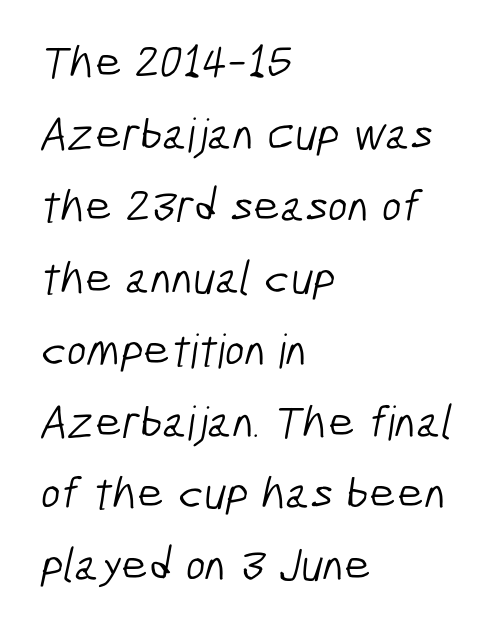
The image shows 47 px light, condensed sans-serif type; set left-aligned, normal line spacing (1.53x), normal letter spacing, not underlined; low stroke contrast and a medium x-height.
